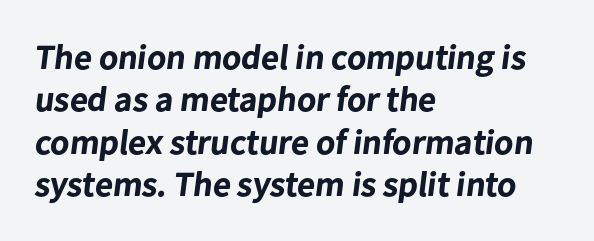
Summary of weight: heavy, a full bold. The rendering uses natural spacing where letterforms have individual widths. Leftover space on each line is placed entirely after the last word. This is sans-serif lettering, the kind often seen on screens and signage. Honestly, the letter spacing is just normal — you wouldn't notice it.
